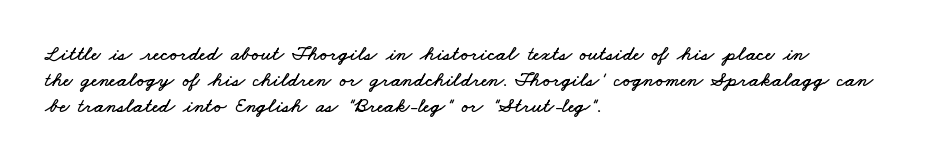
The image shows 21 px text type; set left-aligned, line spacing 1.23x, normal letter spacing, not underlined.
